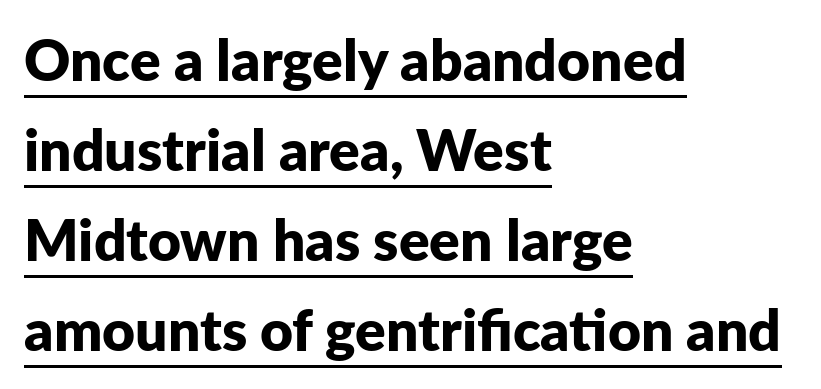
Q: Is the text bold? A: Yes.
Q: Is the text italic (slanted)? A: No, it is upright.
Q: Is the typeface a serif or a sans-serif typeface? A: Sans-serif.
Q: Is the text underlined? A: Yes.
Q: How is the paragraph aligned? A: Left-aligned.
Q: Is the spacing between letters normal or unusually wide? A: Normal.
Q: Is the spacing between lines tight, normal or loose? A: Normal.
Q: Width (condensed, normal, or wide)? A: Normal.
Q: Stroke contrast? A: Low.
Q: x-height? A: Medium.
Q: Monospaced? A: No.
